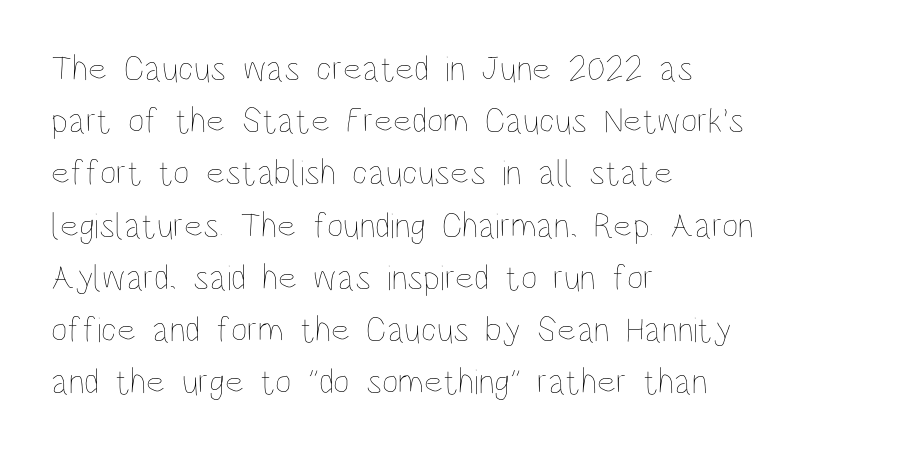
The image shows 36 px thin, condensed type, upright; set left-aligned, normal line spacing (1.45x), normal letter spacing, not underlined; low stroke contrast and a large x-height.
